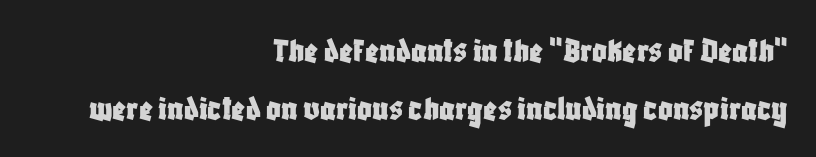
Q: Is the text italic (slanted)? A: No, it is upright.
Q: Is the typeface a serif or a sans-serif typeface? A: Sans-serif.
Q: Is the text underlined? A: No.
Q: How is the paragraph aligned? A: Right-aligned.
Q: Is the spacing between letters normal or unusually wide? A: Normal.
Q: Is the spacing between lines tight, normal or loose? A: Normal.
Q: Width (condensed, normal, or wide)? A: Condensed.
Q: Stroke contrast? A: Low.
Q: x-height? A: Large.
Q: Monospaced? A: No.
